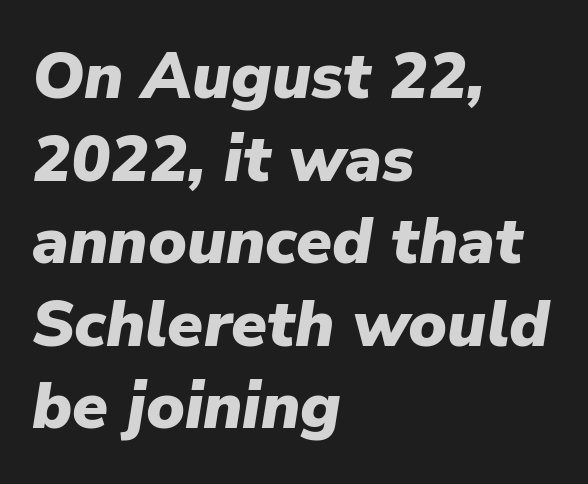
Q: Is the text bold? A: Yes.
Q: Is the text italic (slanted)? A: Yes, it leans right by about 9 degrees.
Q: Is the text underlined? A: No.
Q: How is the paragraph aligned? A: Left-aligned.
Q: Is the spacing between letters normal or unusually wide? A: Normal.
Q: Is the spacing between lines tight, normal or loose? A: Normal.
Q: Width (condensed, normal, or wide)? A: Normal.
Q: Stroke contrast? A: Low.
Q: x-height? A: Medium.
Q: Monospaced? A: No.
